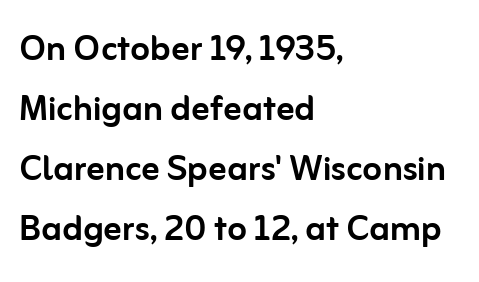
{"serif": "no", "italic": "no", "width": "normal", "stroke_contrast": "low", "x_height": "medium", "monospaced": "no", "underline": "no", "align": "left", "line_spacing": "normal", "line_spacing_ratio": 1.33, "letter_spacing": "normal", "letter_spacing_em": 0.0, "glyph_px": 45}
